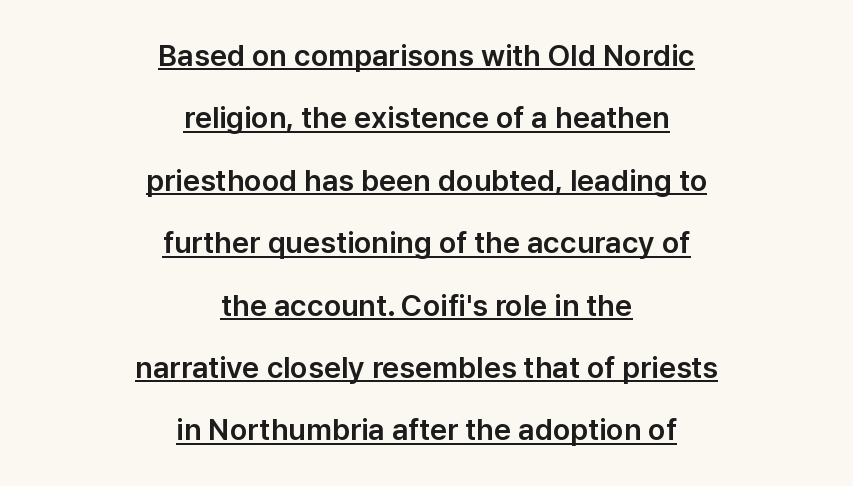
{"serif": "no", "italic": "no", "width": "normal", "stroke_contrast": "low", "x_height": "medium", "monospaced": "no", "underline": "yes", "align": "center", "line_spacing": "loose", "line_spacing_ratio": 2.08, "letter_spacing": "normal", "letter_spacing_em": 0.0, "glyph_px": 30}
